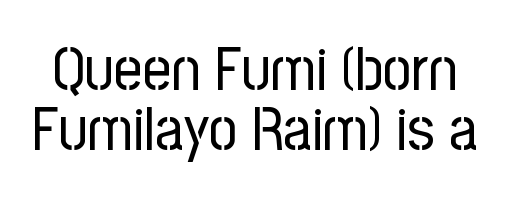
Q: Is the text bold? A: No.
Q: Is the text italic (slanted)? A: No, it is upright.
Q: Is the typeface a serif or a sans-serif typeface? A: Sans-serif.
Q: Is the text underlined? A: No.
Q: Is the spacing between letters normal or unusually wide? A: Normal.
Q: Is the spacing between lines tight, normal or loose? A: Tight.
Q: Width (condensed, normal, or wide)? A: Condensed.
Q: Stroke contrast? A: Low.
Q: x-height? A: Medium.
Q: Monospaced? A: No.
